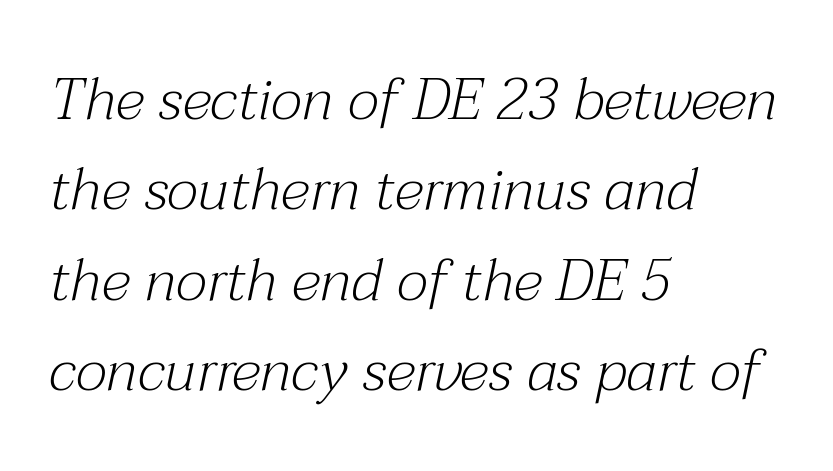
The image shows 59 px light serif type, italic (leaning right); set left-aligned, normal line spacing (1.53x), normal letter spacing, not underlined; medium stroke contrast and a medium x-height.
